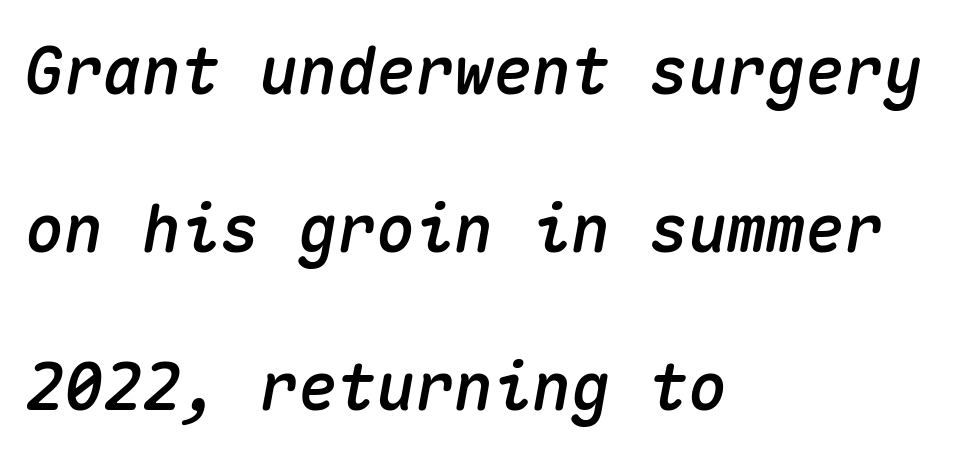
{"italic": "yes", "lean": "right", "slant_degrees": 10, "width": "normal", "stroke_contrast": "medium", "x_height": "medium", "monospaced": "yes", "underline": "no", "align": "left", "line_spacing": "loose", "line_spacing_ratio": 2.43, "letter_spacing": "normal", "letter_spacing_em": 0.0, "glyph_px": 65}
